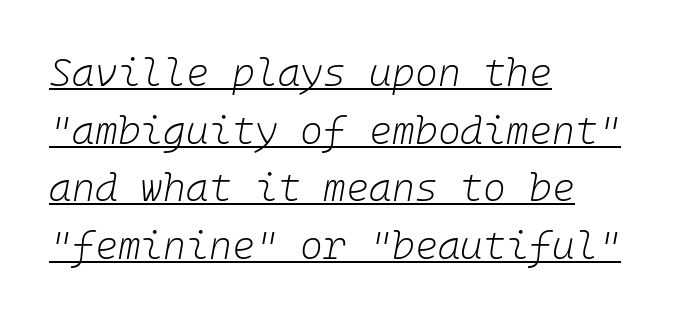
Unbolded letterforms with no extra heft. Tracking value appears to be zero — textbook default spacing. The rag falls on the right side of this text block. Slant detected: the letters are inclined. Each line of the rendering has a horizontal stroke beneath the glyphs.
